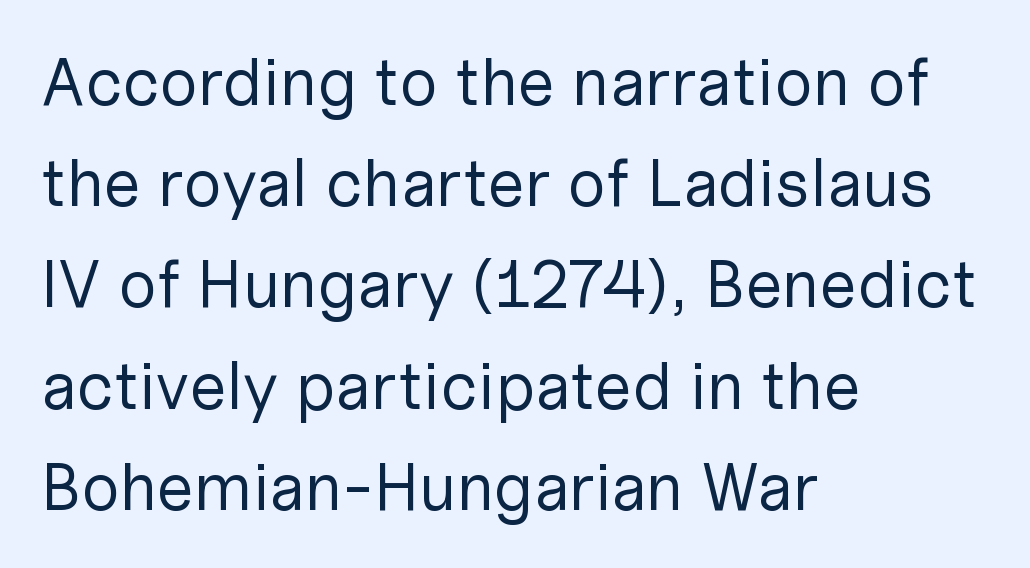
Q: Is the text bold? A: No.
Q: Is the text italic (slanted)? A: No, it is upright.
Q: Is the typeface a serif or a sans-serif typeface? A: Sans-serif.
Q: Is the text underlined? A: No.
Q: How is the paragraph aligned? A: Left-aligned.
Q: Is the spacing between letters normal or unusually wide? A: Normal.
Q: Is the spacing between lines tight, normal or loose? A: Normal.
Q: Width (condensed, normal, or wide)? A: Normal.
Q: Stroke contrast? A: Low.
Q: x-height? A: Medium.
Q: Monospaced? A: No.
